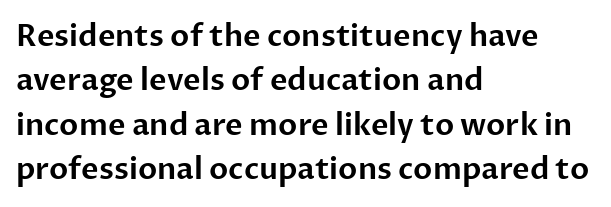
Each letter's strokes conclude bluntly, with no projecting serifs. The letters sit at their default tracking, neither squeezed nor spread. The paragraph shown leans on its left margin. Quick note: underline off.
